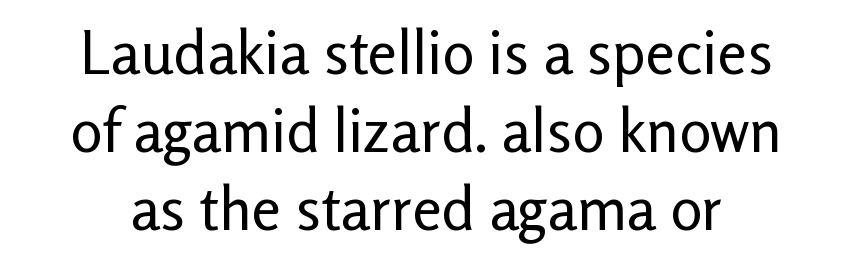
The typography opts for an upright posture over an oblique one. This sample has the flowing, uneven cadence of proportional lettering. Descenders hang freely into open space. Horizontal alignment here is central, giving a formal, balanced look. The face used here is a sans, in the tradition of grotesques and geometrics. Think standard paragraph weight, or any step lighter than that.
